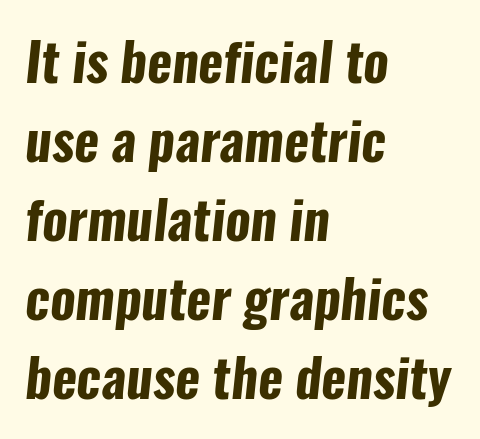
The image shows 53 px bold, condensed sans-serif type; set left-aligned, normal line spacing (1.49x), normal letter spacing, not underlined; low stroke contrast and a medium x-height.
